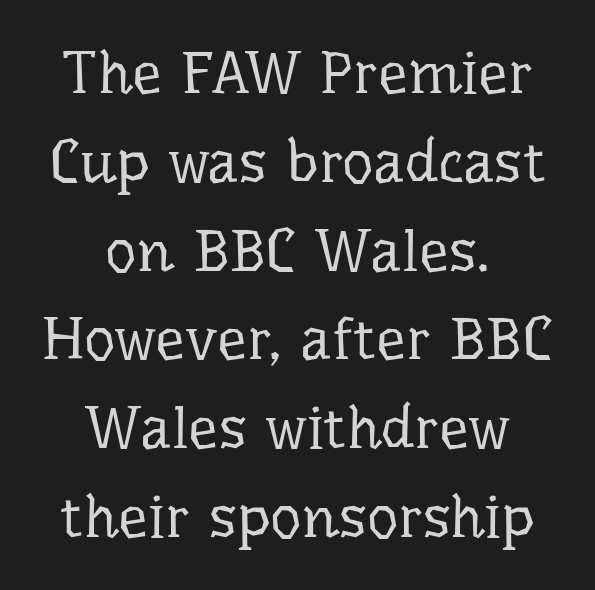
The image shows 60 px regular-weight serif type, upright; set centered, normal line spacing (1.48x), normal letter spacing, not underlined; low stroke contrast and a medium x-height.
